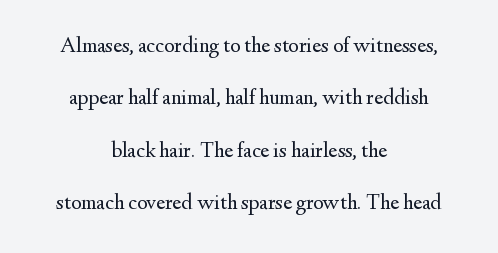
Q: Is the text bold? A: No.
Q: Is the text italic (slanted)? A: No, it is upright.
Q: Is the text underlined? A: No.
Q: How is the paragraph aligned? A: Centered.
Q: Is the spacing between letters normal or unusually wide? A: Normal.
Q: Is the spacing between lines tight, normal or loose? A: Loose.
